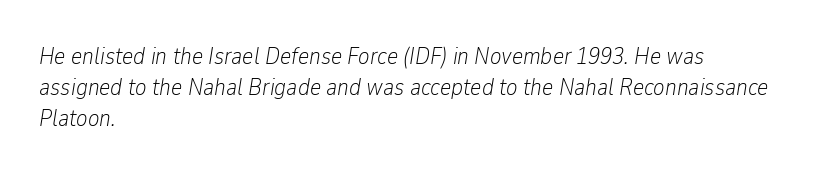
Q: Is the text bold? A: No.
Q: Is the text italic (slanted)? A: Yes, it leans right by about 9 degrees.
Q: Is the text underlined? A: No.
Q: How is the paragraph aligned? A: Left-aligned.
Q: Is the spacing between letters normal or unusually wide? A: Normal.
Q: Is the spacing between lines tight, normal or loose? A: Normal.
